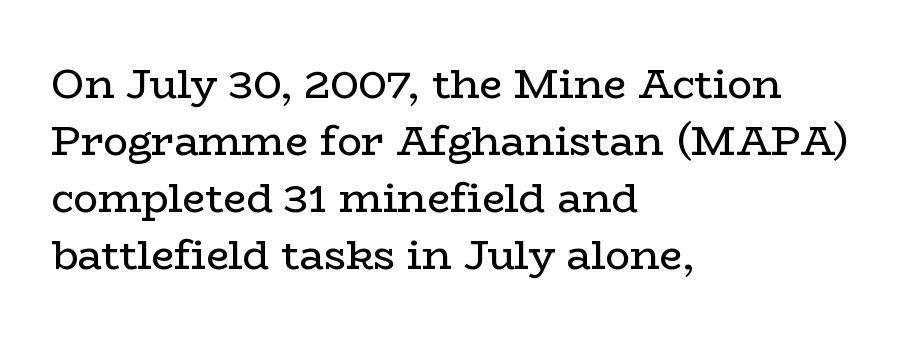
Q: Is the text bold? A: No.
Q: Is the text italic (slanted)? A: No, it is upright.
Q: Is the typeface a serif or a sans-serif typeface? A: Serif.
Q: Is the text underlined? A: No.
Q: How is the paragraph aligned? A: Left-aligned.
Q: Is the spacing between letters normal or unusually wide? A: Normal.
Q: Is the spacing between lines tight, normal or loose? A: Normal.
Q: Width (condensed, normal, or wide)? A: Wide.
Q: Stroke contrast? A: Low.
Q: x-height? A: Medium.
Q: Monospaced? A: No.
